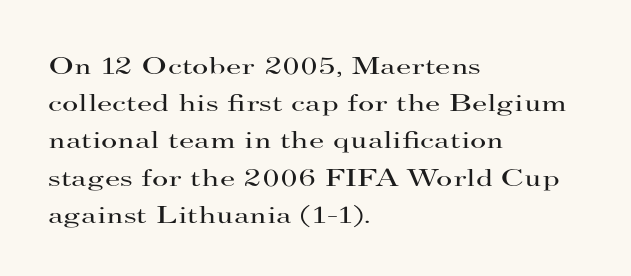
{"italic": "no", "bold": "no", "underline": "no", "align": "left", "line_spacing": "normal", "line_spacing_ratio": 1.49, "letter_spacing": "normal", "letter_spacing_em": 0.0, "glyph_px": 25}
